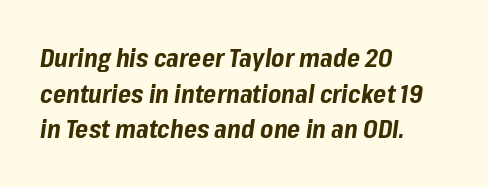
Short and long lines alike share a common starting point at left. Beneath every word, the page is bare. Spacing between characters is what you'd get straight out of the box. In terms of posture, this sample is oblique. If you measured baseline to baseline, you'd find a middling distance.
